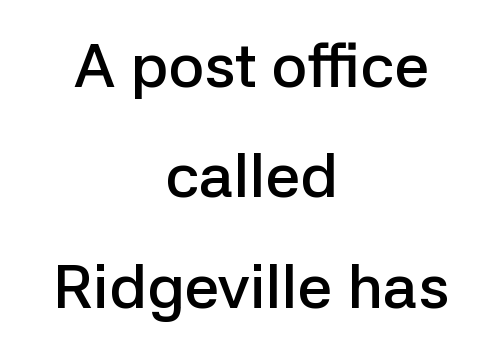
{"serif": "no", "italic": "no", "bold": "semi", "weight": "semibold", "width": "normal", "stroke_contrast": "low", "x_height": "medium", "monospaced": "no", "underline": "no", "align": "center", "line_spacing_ratio": 1.78, "letter_spacing": "normal", "letter_spacing_em": 0.0, "glyph_px": 62}
